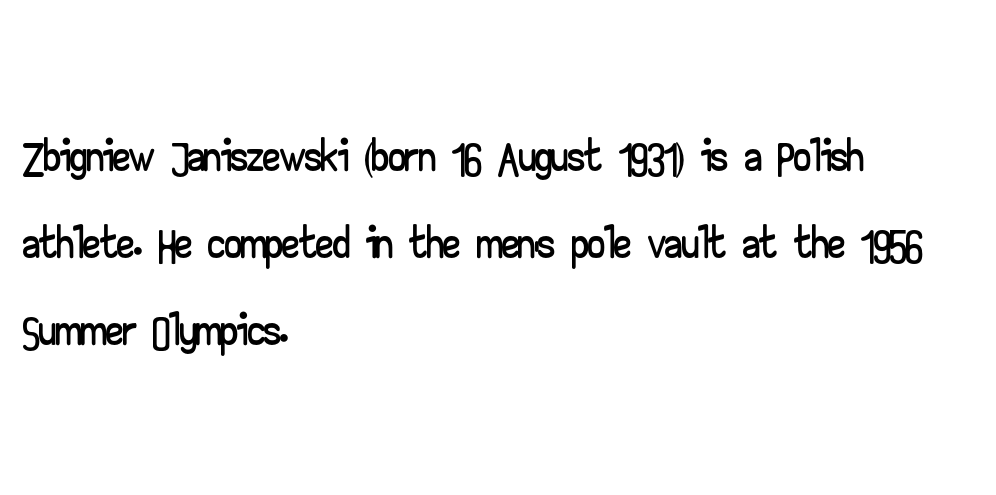
Q: Is the text italic (slanted)? A: No, it is upright.
Q: Is the typeface a serif or a sans-serif typeface? A: Sans-serif.
Q: Is the text underlined? A: No.
Q: How is the paragraph aligned? A: Left-aligned.
Q: Is the spacing between letters normal or unusually wide? A: Normal.
Q: Is the spacing between lines tight, normal or loose? A: Normal.
Q: Width (condensed, normal, or wide)? A: Wide.
Q: Stroke contrast? A: Low.
Q: x-height? A: Small.
Q: Monospaced? A: No.
